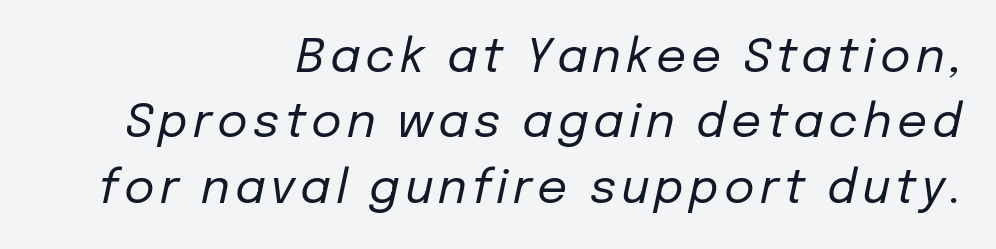
{"italic": "yes", "lean": "right", "slant_degrees": 12, "bold": "no", "weight": "regular", "width": "normal", "stroke_contrast": "low", "x_height": "medium", "monospaced": "no", "underline": "no", "align": "right", "line_spacing": "normal", "line_spacing_ratio": 1.39, "glyph_px": 47}
